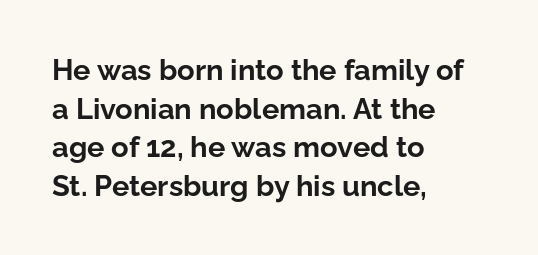
Words appear dense and cohesive because spacing is normal. Vertical strokes here are truly vertical. This is heavy type, rendered in bold. Proportional: the letters do not fall into vertical columns. The type family on display is of the sans-serif kind.
